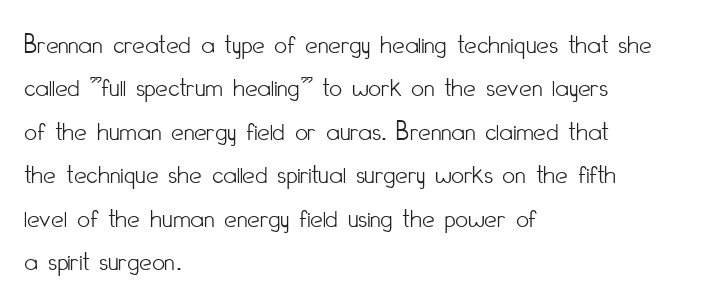
{"serif": "no", "italic": "no", "bold": "no", "weight": "light", "width": "condensed", "stroke_contrast": "low", "x_height": "small", "monospaced": "no", "underline": "no", "align": "left", "line_spacing": "normal", "line_spacing_ratio": 1.55, "letter_spacing": "normal", "letter_spacing_em": 0.0, "glyph_px": 28}
